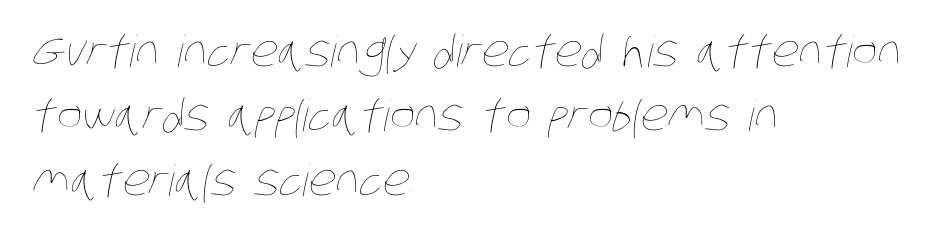
Looks like regular typesetting: each glyph gets only the width it needs. These lines are set flush left with a ragged right edge. This block has exactly the height ordinary leading produces. Lines of text with bare space underneath. Is the letter spacing exaggerated? No — it looks like the ordinary default. No heavy texture on the line: the type isn't bold.
